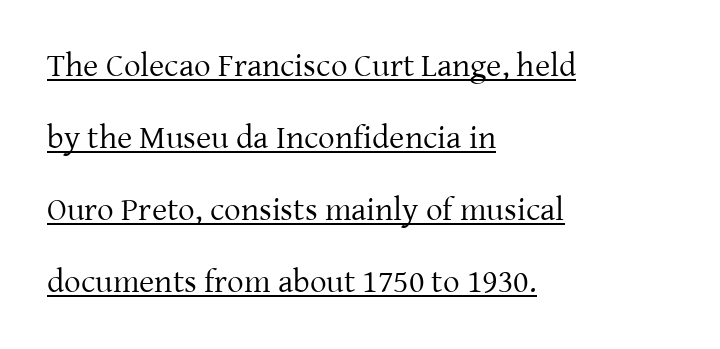
Q: Is the text bold? A: No.
Q: Is the text italic (slanted)? A: No, it is upright.
Q: Is the typeface a serif or a sans-serif typeface? A: Serif.
Q: Is the text underlined? A: Yes.
Q: How is the paragraph aligned? A: Left-aligned.
Q: Is the spacing between letters normal or unusually wide? A: Normal.
Q: Is the spacing between lines tight, normal or loose? A: Loose.
Q: Width (condensed, normal, or wide)? A: Normal.
Q: Stroke contrast? A: Low.
Q: x-height? A: Medium.
Q: Monospaced? A: No.
